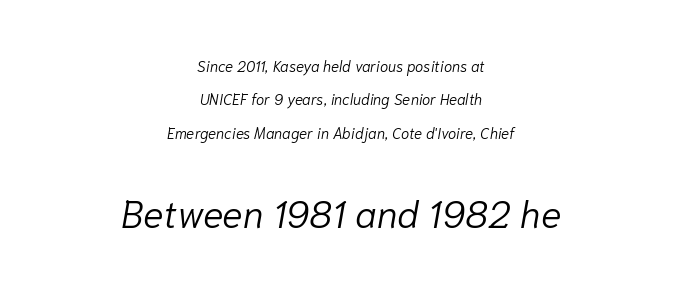
Q: Is the text bold? A: No.
Q: Is the text italic (slanted)? A: Yes, it leans right by about 10 degrees.
Q: Is the text underlined? A: No.
Q: How is the paragraph aligned? A: Centered.
Q: Is the spacing between letters normal or unusually wide? A: Normal.
Q: Is the spacing between lines tight, normal or loose? A: Loose.
Q: Which block of text is set in a larger size, the first (top) or the second (bottom)? A: The second (bottom) one.
Q: Width (condensed, normal, or wide)? A: Normal.
Q: Stroke contrast? A: Low.
Q: x-height? A: Medium.
Q: Monospaced? A: No.
